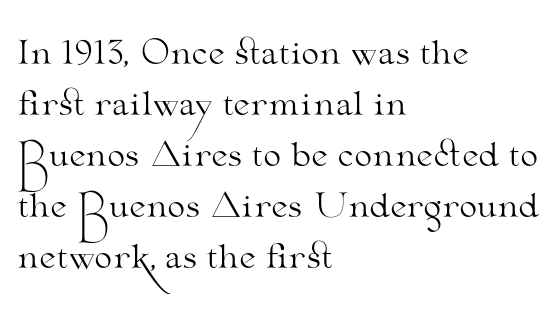
The image shows 32 px light, wide serif type, upright; set left-aligned, normal line spacing (1.59x), normal letter spacing, not underlined; medium stroke contrast and a small x-height.
